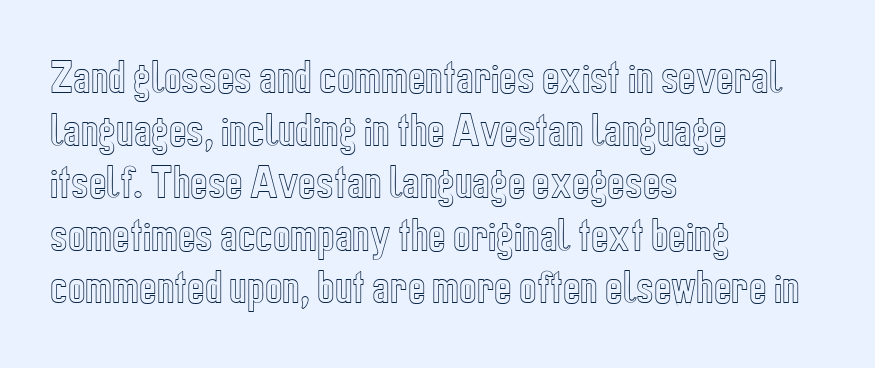
Q: Is the text italic (slanted)? A: No, it is upright.
Q: Is the text underlined? A: No.
Q: How is the paragraph aligned? A: Left-aligned.
Q: Is the spacing between letters normal or unusually wide? A: Normal.
Q: Is the spacing between lines tight, normal or loose? A: Normal.
Q: Width (condensed, normal, or wide)? A: Condensed.
Q: x-height? A: Medium.
Q: Monospaced? A: No.
